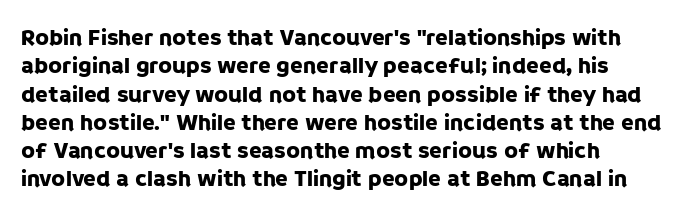
The image shows 23 px text type, upright; set left-aligned, line spacing 1.23x, normal letter spacing, not underlined.
